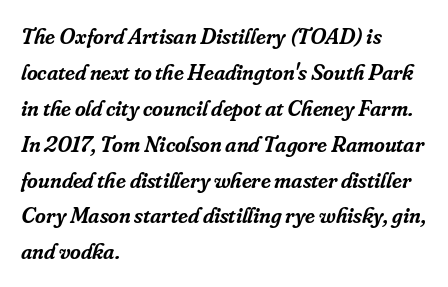
{"italic": "yes", "lean": "right", "slant_degrees": 16, "bold": "semi", "underline": "no", "align": "left", "line_spacing": "normal", "line_spacing_ratio": 1.56, "letter_spacing": "normal", "letter_spacing_em": 0.0, "glyph_px": 23}
